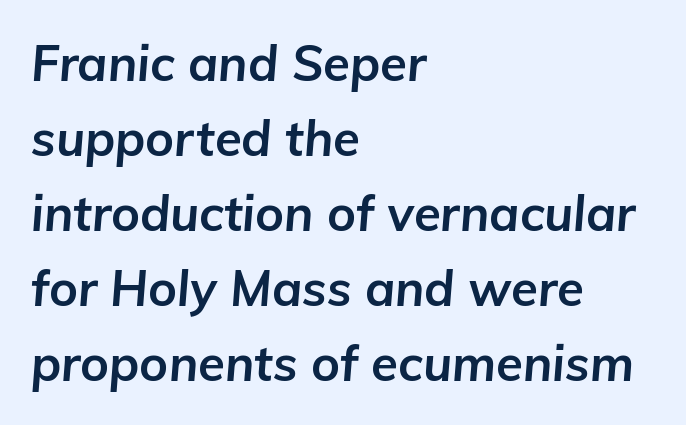
{"italic": "yes", "lean": "right", "slant_degrees": 5, "bold": "yes", "weight": "bold", "width": "normal", "stroke_contrast": "low", "x_height": "medium", "monospaced": "no", "underline": "no", "align": "left", "line_spacing": "normal", "line_spacing_ratio": 1.53, "letter_spacing": "normal", "letter_spacing_em": 0.0, "glyph_px": 49}
